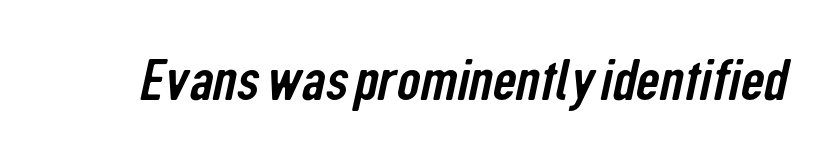
The image shows 58 px condensed sans-serif type; set normal letter spacing, not underlined; low stroke contrast and a medium x-height.
